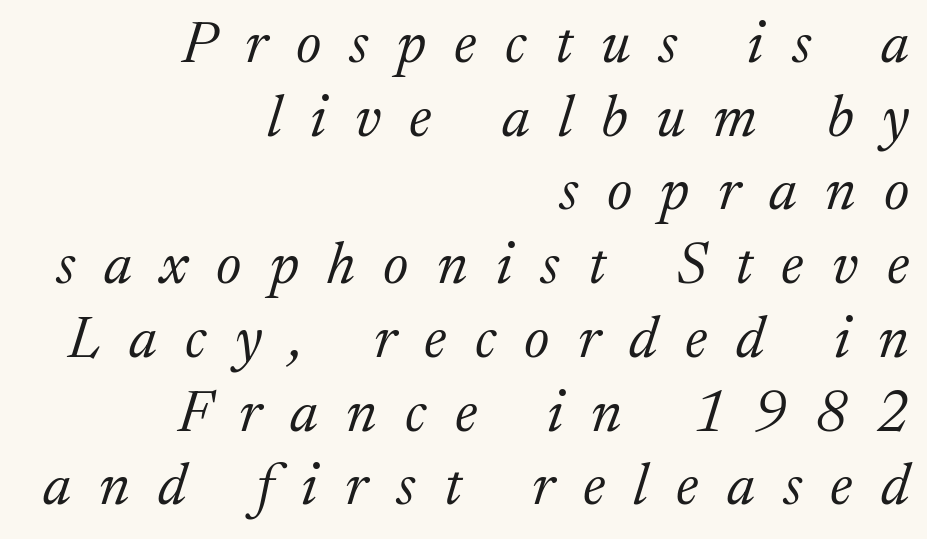
The image shows 59 px light serif type, italic (leaning right); set right-aligned, normal line spacing (1.25x), unusually wide letter spacing (+0.48 em), not underlined; medium stroke contrast and a medium x-height.
